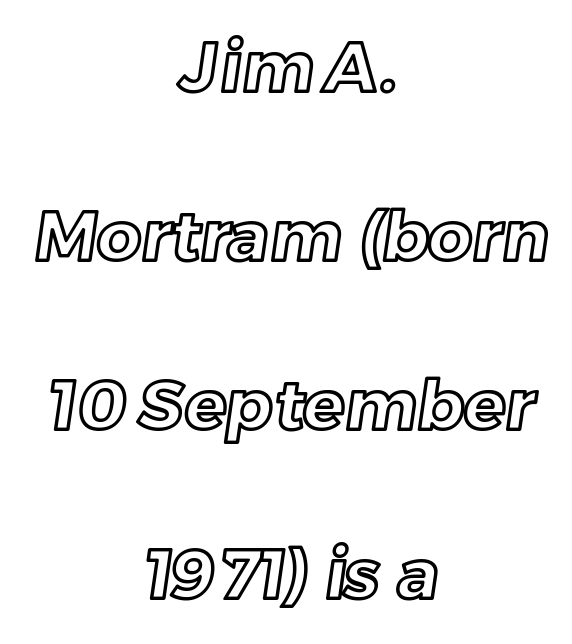
The image shows 69 px text type; set centered, loose line spacing (2.45x), normal letter spacing, not underlined; a medium x-height.
